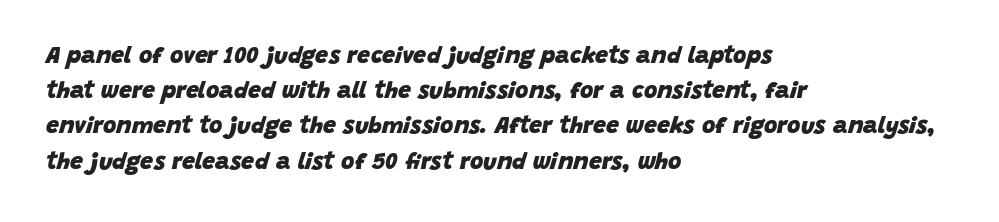
The characters look thick and weighty, a clear bold. Clear beneath every line of the passage. Tracking value appears to be zero — textbook default spacing. Rows of type keep a routine distance in the vertical direction.
